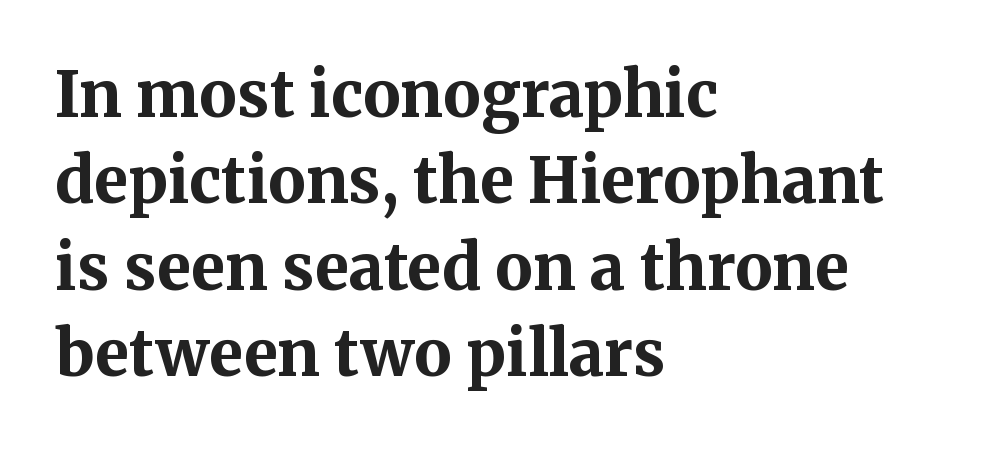
This block has exactly the height ordinary leading produces. Compared with an ordinary text face, these strokes are far heavier — a full bold. Does the lettering tilt? It doesn't — this is upright. The gaps between neighbouring characters are ordinary and unremarkable.
